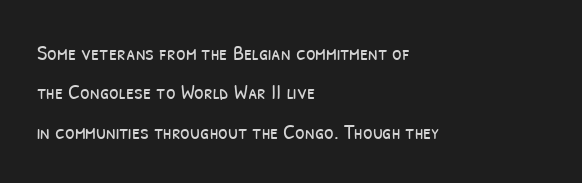
{"bold": "no", "underline": "no", "align": "left", "line_spacing_ratio": 1.79, "letter_spacing": "normal", "letter_spacing_em": 0.0, "glyph_px": 22}
